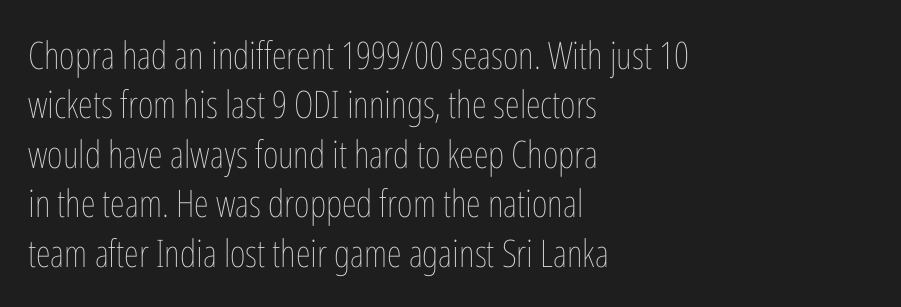
{"italic": "no", "bold": "no", "weight": "thin", "width": "condensed", "stroke_contrast": "low", "x_height": "medium", "monospaced": "no", "underline": "no", "align": "left", "line_spacing": "normal", "line_spacing_ratio": 1.3, "letter_spacing": "normal", "letter_spacing_em": 0.0, "glyph_px": 38}
